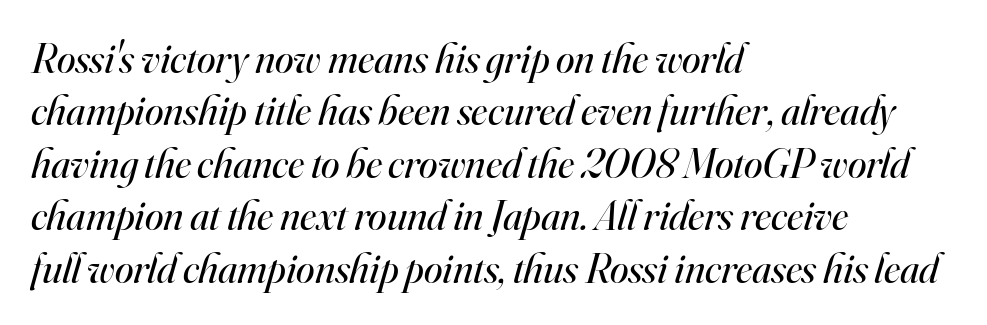
The image shows 42 px regular-weight serif type, italic (leaning right); set left-aligned, normal line spacing (1.25x), normal letter spacing, not underlined; high stroke contrast and a small x-height.
